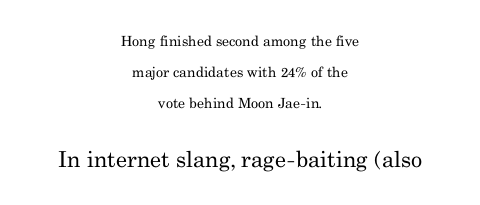
The image shows 22 px text type, upright; set centered, loose line spacing (2.21x), normal letter spacing, not underlined; the second (bottom) block is 1.57x larger.
